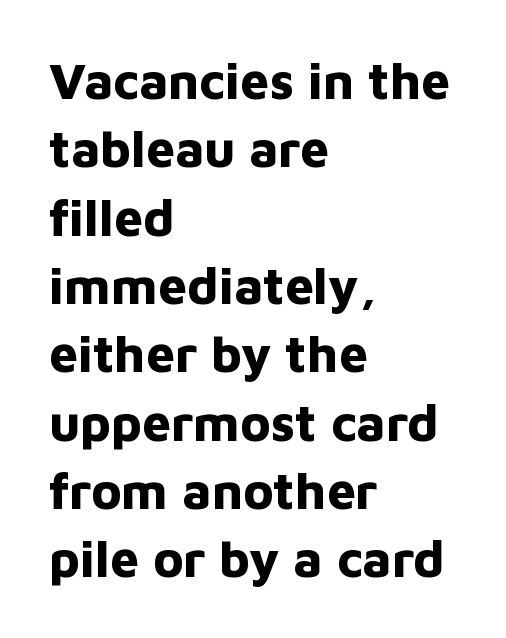
The image shows 51 px bold sans-serif type, upright; set left-aligned, normal line spacing (1.34x), normal letter spacing, not underlined; low stroke contrast and a medium x-height.
